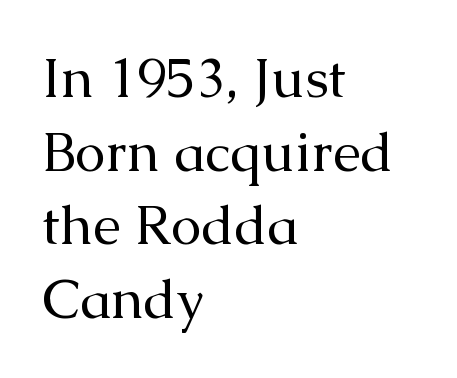
The image shows 55 px regular-weight serif type, upright; set left-aligned, normal line spacing (1.34x), normal letter spacing, not underlined; medium stroke contrast and a medium x-height.
